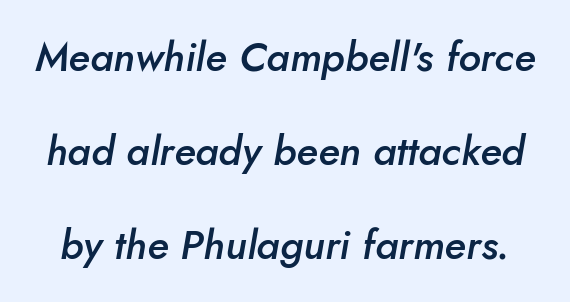
{"italic": "yes", "lean": "right", "slant_degrees": 10, "bold": "semi", "weight": "semibold", "width": "normal", "stroke_contrast": "low", "x_height": "small", "monospaced": "no", "underline": "no", "line_spacing": "loose", "line_spacing_ratio": 2.29, "letter_spacing": "normal", "letter_spacing_em": 0.0, "glyph_px": 41}
